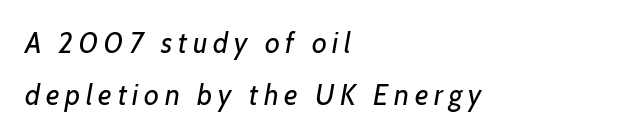
{"italic": "yes", "lean": "right", "slant_degrees": 7, "bold": "no", "weight": "regular", "width": "normal", "stroke_contrast": "low", "x_height": "medium", "monospaced": "no", "underline": "no", "align": "left", "line_spacing_ratio": 1.79, "letter_spacing": "wide", "letter_spacing_em": 0.2, "glyph_px": 29}
